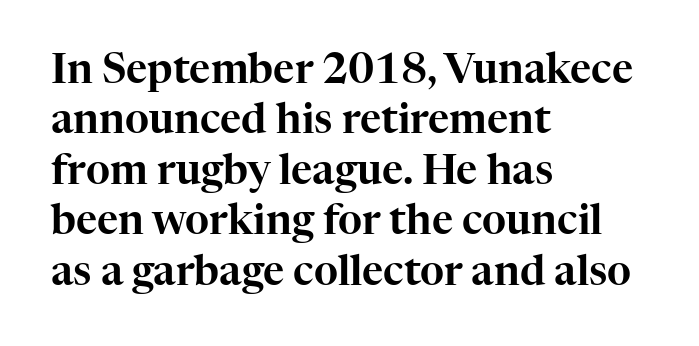
{"serif": "yes", "italic": "no", "width": "normal", "stroke_contrast": "high", "x_height": "medium", "monospaced": "no", "underline": "no", "align": "left", "line_spacing_ratio": 1.23, "letter_spacing": "normal", "letter_spacing_em": 0.0, "glyph_px": 41}
